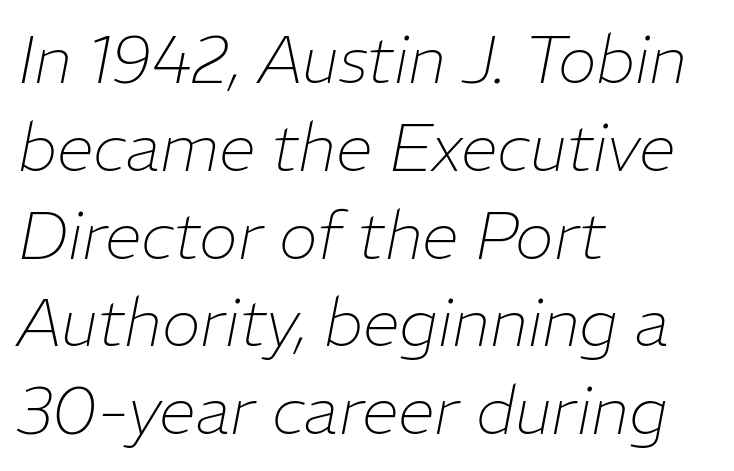
The image shows 66 px thin type, italic (leaning right); set left-aligned, normal line spacing (1.33x), normal letter spacing, not underlined; low stroke contrast and a medium x-height.
